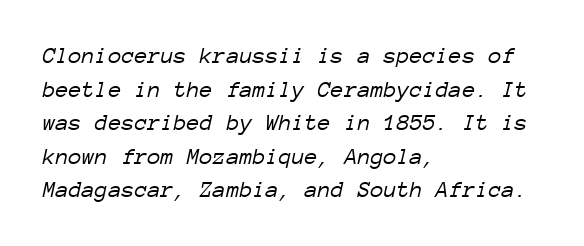
The image shows 24 px text type, italic (leaning right); set left-aligned, normal line spacing (1.4x), normal letter spacing, not underlined.
